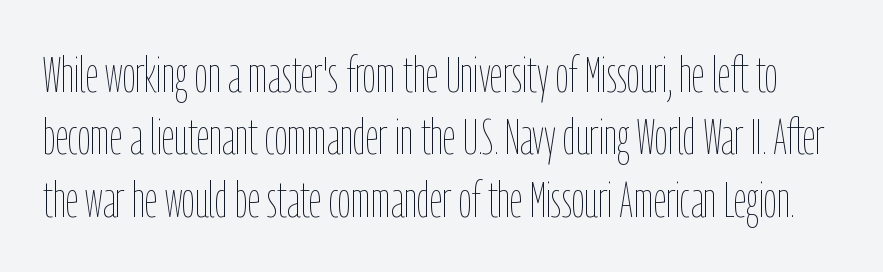
Q: Is the text bold? A: No.
Q: Is the text italic (slanted)? A: No, it is upright.
Q: Is the text underlined? A: No.
Q: Is the spacing between letters normal or unusually wide? A: Normal.
Q: Is the spacing between lines tight, normal or loose? A: Normal.
Q: Width (condensed, normal, or wide)? A: Condensed.
Q: Stroke contrast? A: Low.
Q: x-height? A: Medium.
Q: Monospaced? A: No.
